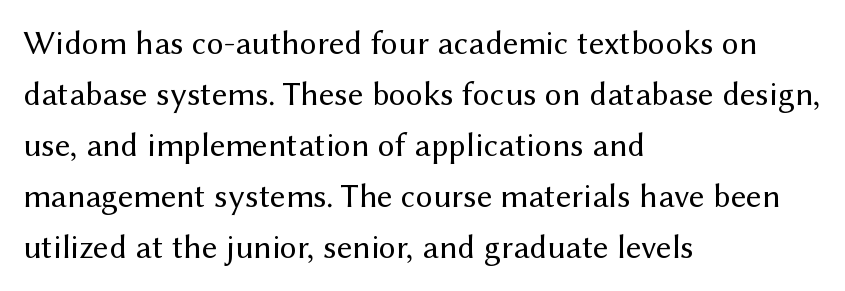
The image shows 34 px regular-weight sans-serif type, upright; set left-aligned, normal line spacing (1.5x), normal letter spacing, not underlined; medium stroke contrast and a medium x-height.
